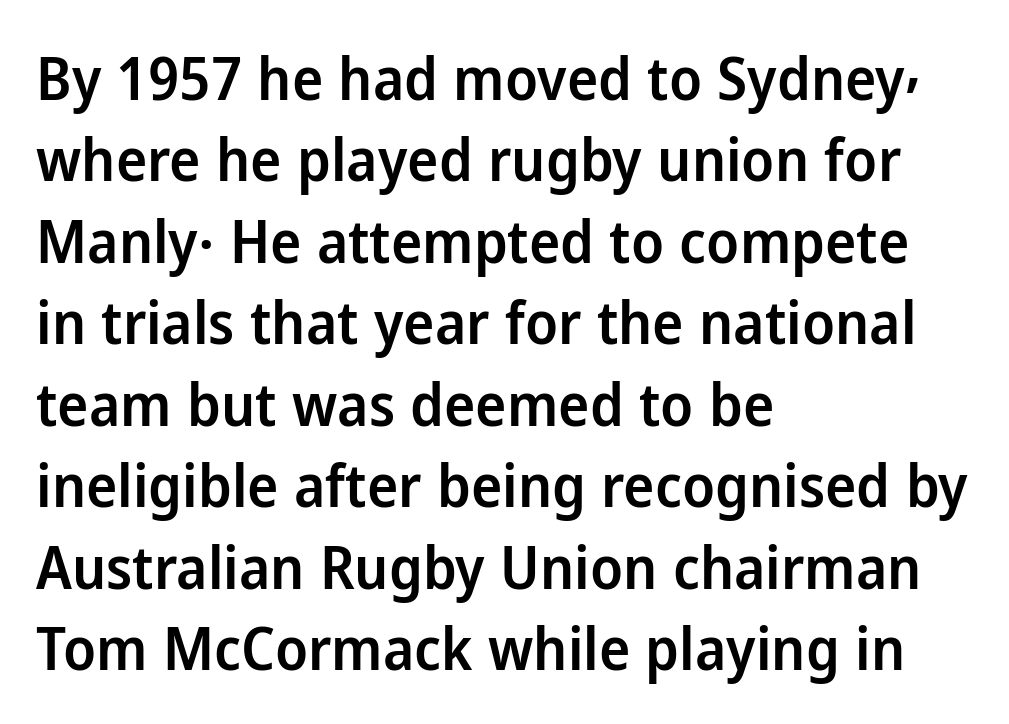
{"serif": "no", "italic": "no", "bold": "semi", "weight": "semibold", "width": "normal", "stroke_contrast": "low", "x_height": "medium", "monospaced": "no", "underline": "no", "align": "left", "line_spacing": "normal", "line_spacing_ratio": 1.38, "letter_spacing": "normal", "letter_spacing_em": 0.0, "glyph_px": 59}
